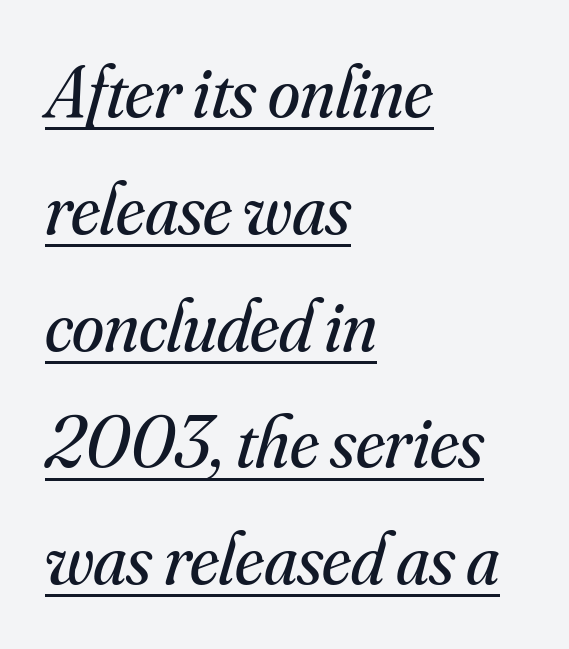
Q: Is the text bold? A: No.
Q: Is the text italic (slanted)? A: Yes, it leans right by about 16 degrees.
Q: Is the typeface a serif or a sans-serif typeface? A: Serif.
Q: Is the text underlined? A: Yes.
Q: How is the paragraph aligned? A: Left-aligned.
Q: Is the spacing between letters normal or unusually wide? A: Normal.
Q: Is the spacing between lines tight, normal or loose? A: Normal.
Q: Width (condensed, normal, or wide)? A: Normal.
Q: Stroke contrast? A: Medium.
Q: x-height? A: Small.
Q: Monospaced? A: No.
